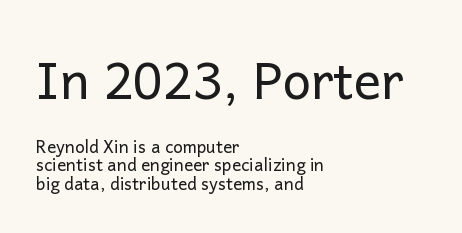
The image shows 51 px regular-weight sans-serif type, upright; set left-aligned, tight line spacing (1.08x), normal letter spacing, not underlined; the first (top) block is 3.0x larger; low stroke contrast and a medium x-height.
